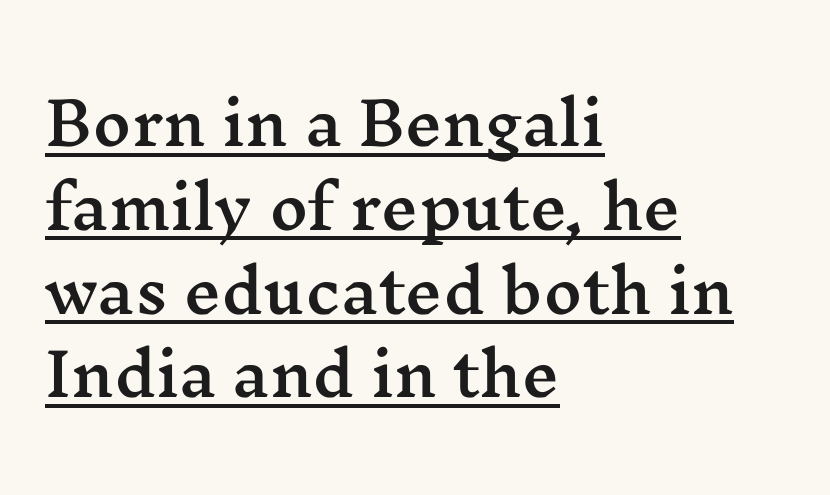
Q: Is the text italic (slanted)? A: No, it is upright.
Q: Is the typeface a serif or a sans-serif typeface? A: Serif.
Q: Is the text underlined? A: Yes.
Q: How is the paragraph aligned? A: Left-aligned.
Q: Is the spacing between letters normal or unusually wide? A: Normal.
Q: Is the spacing between lines tight, normal or loose? A: Normal.
Q: Width (condensed, normal, or wide)? A: Wide.
Q: Stroke contrast? A: Medium.
Q: x-height? A: Medium.
Q: Monospaced? A: No.
